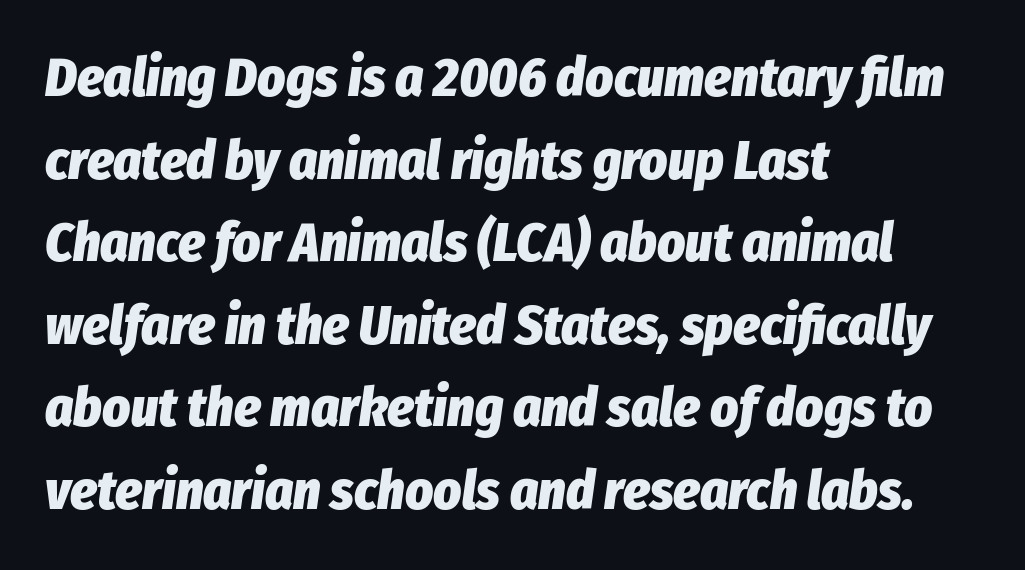
{"italic": "yes", "lean": "right", "slant_degrees": 8, "bold": "yes", "weight": "heavy", "width": "condensed", "stroke_contrast": "low", "x_height": "medium", "monospaced": "no", "underline": "no", "align": "left", "line_spacing": "normal", "line_spacing_ratio": 1.53, "letter_spacing": "normal", "letter_spacing_em": 0.0, "glyph_px": 54}
